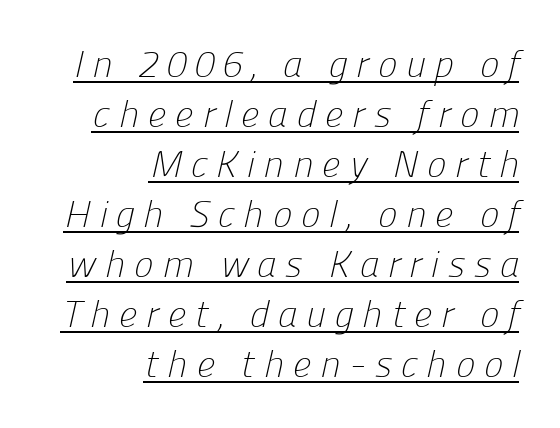
Q: Is the text bold? A: No.
Q: Is the typeface a serif or a sans-serif typeface? A: Sans-serif.
Q: Is the text underlined? A: Yes.
Q: How is the paragraph aligned? A: Right-aligned.
Q: Is the spacing between letters normal or unusually wide? A: Unusually wide.
Q: Is the spacing between lines tight, normal or loose? A: Normal.
Q: Width (condensed, normal, or wide)? A: Normal.
Q: Stroke contrast? A: Low.
Q: x-height? A: Medium.
Q: Monospaced? A: No.
